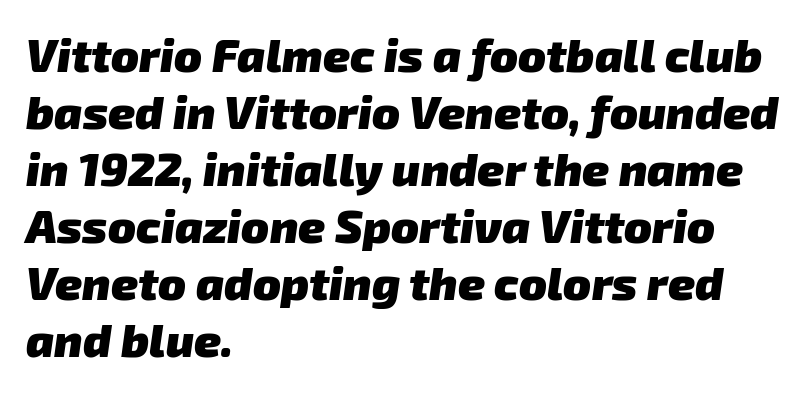
Q: Is the text bold? A: Yes.
Q: Is the typeface a serif or a sans-serif typeface? A: Sans-serif.
Q: Is the text underlined? A: No.
Q: How is the paragraph aligned? A: Left-aligned.
Q: Is the spacing between letters normal or unusually wide? A: Normal.
Q: Width (condensed, normal, or wide)? A: Normal.
Q: Stroke contrast? A: Low.
Q: x-height? A: Medium.
Q: Monospaced? A: No.
